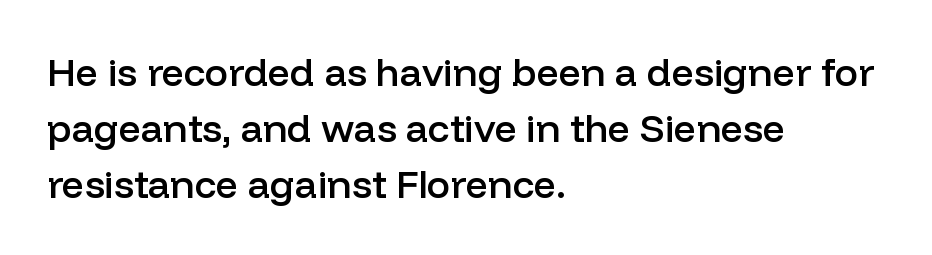
{"serif": "no", "italic": "no", "bold": "semi", "weight": "semibold", "width": "normal", "stroke_contrast": "low", "x_height": "medium", "monospaced": "no", "underline": "no", "align": "left", "line_spacing": "normal", "line_spacing_ratio": 1.43, "letter_spacing": "normal", "letter_spacing_em": 0.0, "glyph_px": 39}
